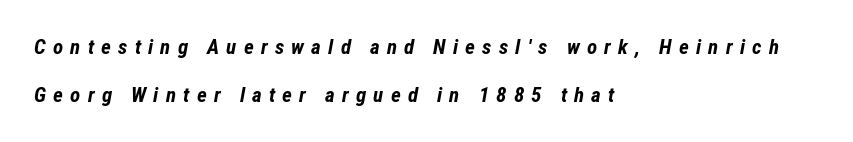
The image shows 21 px bold type, italic (leaning right); set left-aligned, loose line spacing (2.27x), unusually wide letter spacing (+0.34 em), not underlined.
